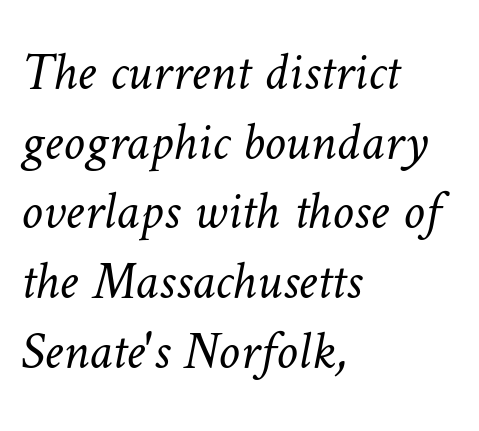
The image shows 54 px light type; set left-aligned, normal line spacing (1.29x), normal letter spacing, not underlined; low stroke contrast and a medium x-height.
